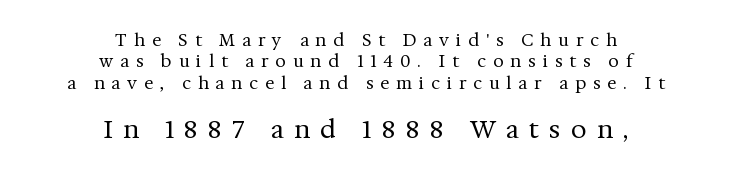
{"italic": "no", "bold": "no", "underline": "no", "align": "center", "line_spacing": "normal", "line_spacing_ratio": 1.26, "letter_spacing": "wide", "letter_spacing_em": 0.41, "larger_block": "second", "size_ratio": 1.47, "glyph_px": 25}
